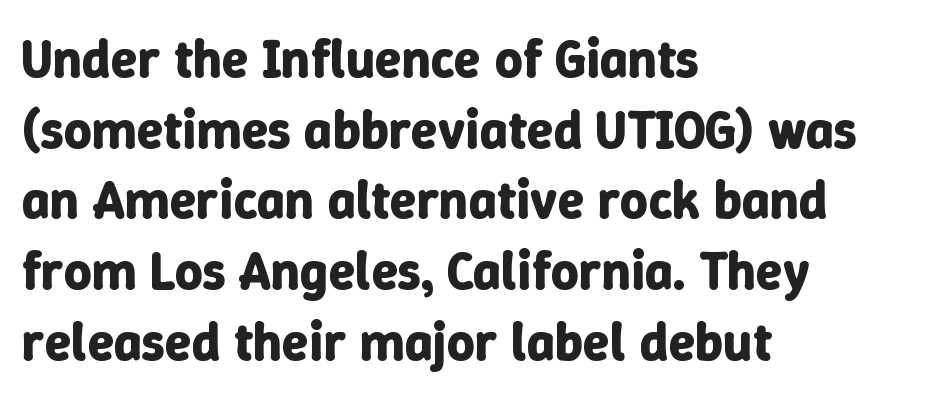
The image shows 54 px bold type, upright; set left-aligned, normal line spacing (1.31x), normal letter spacing, not underlined; low stroke contrast and a medium x-height.
